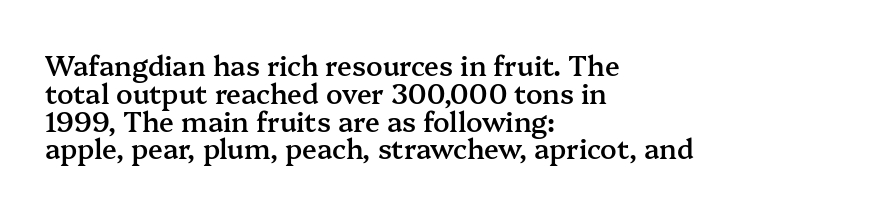
Decoration check: the copy has no underline. The typesetter chose a ragged-right arrangement here. Is the letter spacing exaggerated? No — it looks like the ordinary default. The typography opts for an upright posture over an oblique one. Is there much room between lines? No — they nearly touch.
